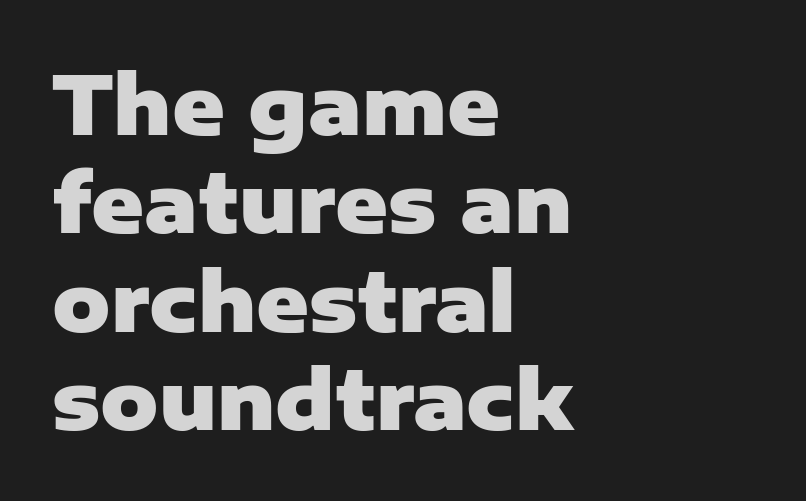
The image shows 80 px heavy sans-serif type, upright; set left-aligned, line spacing 1.23x, normal letter spacing, not underlined; low stroke contrast and a medium x-height.
